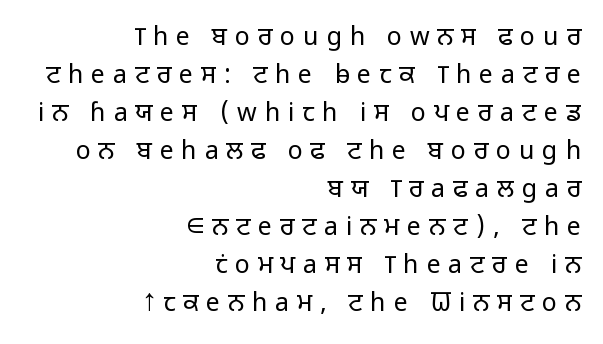
Q: Is the text bold? A: No.
Q: Is the text italic (slanted)? A: No, it is upright.
Q: Is the text underlined? A: No.
Q: How is the paragraph aligned? A: Right-aligned.
Q: Is the spacing between letters normal or unusually wide? A: Unusually wide.
Q: Is the spacing between lines tight, normal or loose? A: Normal.
